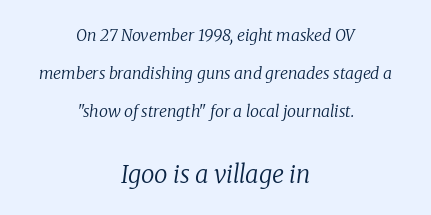
Does the copy run flush right? No — it is centered line by line. A clean baseline with only descenders dipping below it. Is the type slanted? Yes — the strokes lean at a clear angle. Observe the ordinary spacing: letters are neighbours, not strangers. A light-to-regular cut is what we see here.
